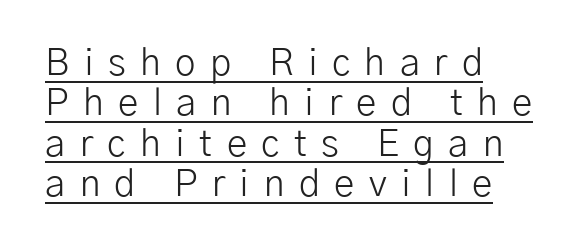
Q: Is the text bold? A: No.
Q: Is the text italic (slanted)? A: No, it is upright.
Q: Is the typeface a serif or a sans-serif typeface? A: Sans-serif.
Q: Is the text underlined? A: Yes.
Q: How is the paragraph aligned? A: Left-aligned.
Q: Is the spacing between letters normal or unusually wide? A: Unusually wide.
Q: Is the spacing between lines tight, normal or loose? A: Tight.
Q: Width (condensed, normal, or wide)? A: Normal.
Q: Stroke contrast? A: Low.
Q: x-height? A: Medium.
Q: Monospaced? A: No.
